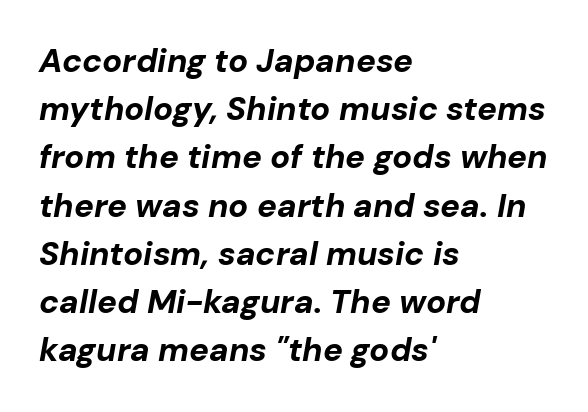
The image shows 33 px bold type, italic (leaning right); set left-aligned, normal line spacing (1.46x), normal letter spacing, not underlined; low stroke contrast and a medium x-height.
